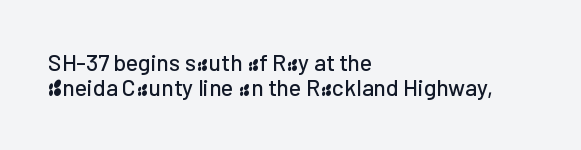
The lines in this sample share a left origin and differ only in where they stop. Tall strokes in this sample are plumb rather than angled. Line spacing here is tight. Each word holds together tightly as a unit, with standard inter-letter gaps. Words float on clear page, feet unadorned.
